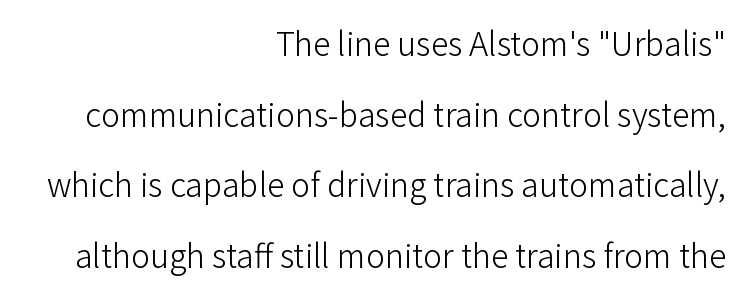
The image shows 32 px light sans-serif type, upright; set right-aligned, loose line spacing (2.21x), normal letter spacing, not underlined; low stroke contrast and a medium x-height.
